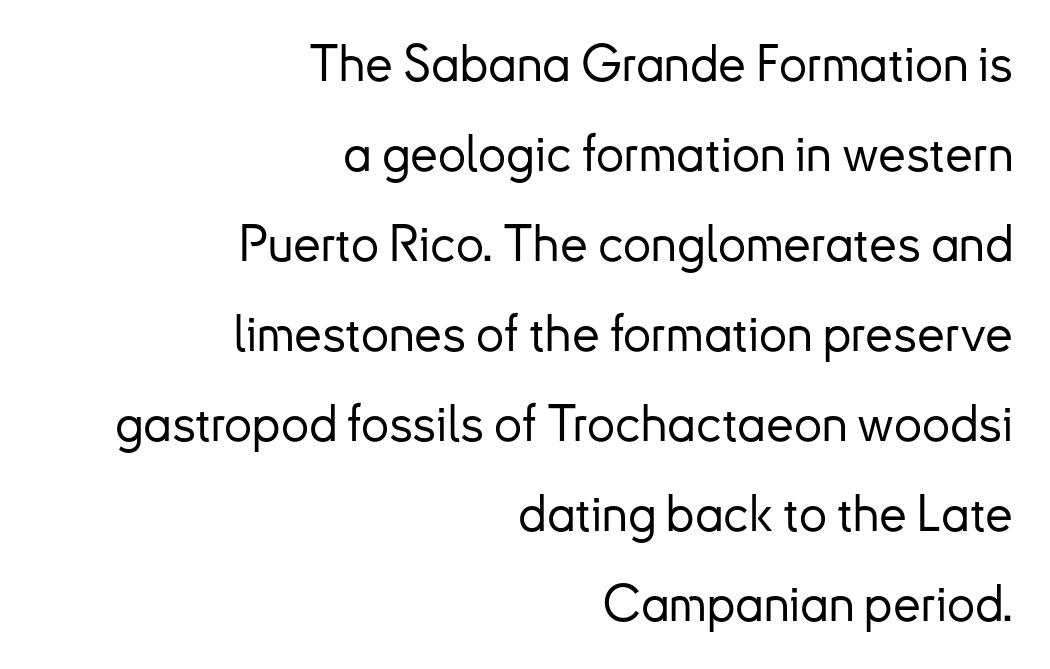
The image shows 50 px sans-serif type, upright; set right-aligned, line spacing 1.8x, normal letter spacing, not underlined; low stroke contrast and a small x-height.
